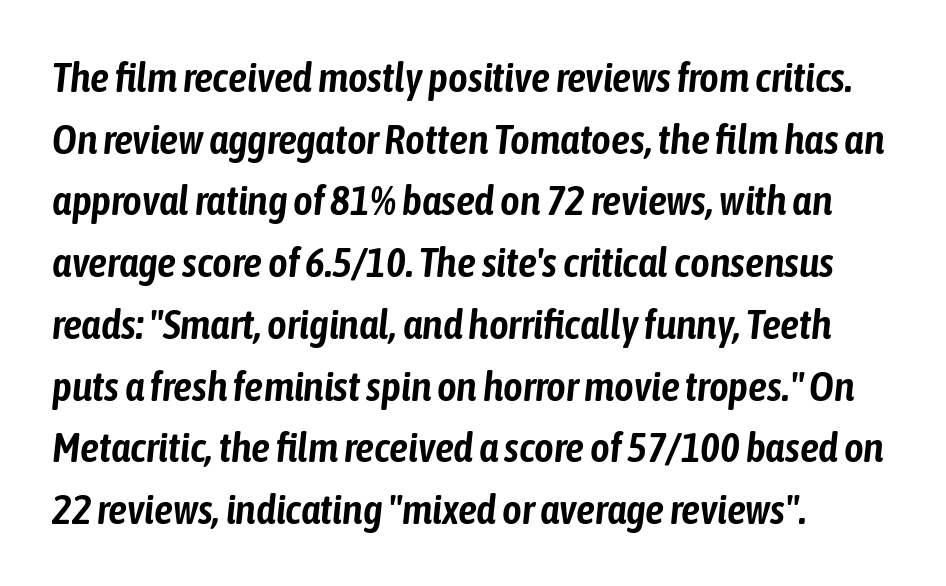
Q: Is the text italic (slanted)? A: Yes, it leans right by about 6 degrees.
Q: Is the text underlined? A: No.
Q: How is the paragraph aligned? A: Left-aligned.
Q: Is the spacing between letters normal or unusually wide? A: Normal.
Q: Is the spacing between lines tight, normal or loose? A: Normal.
Q: Width (condensed, normal, or wide)? A: Condensed.
Q: Stroke contrast? A: Low.
Q: x-height? A: Medium.
Q: Monospaced? A: No.
